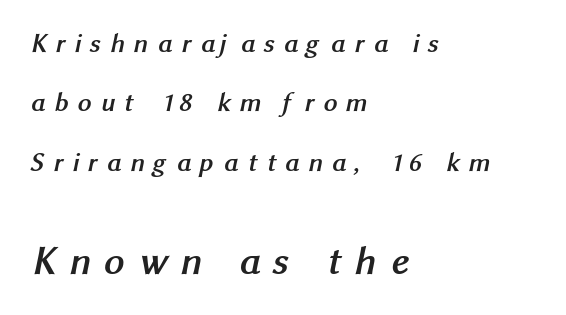
The image shows 40 px semibold sans-serif type; set left-aligned, loose line spacing (2.2x), unusually wide letter spacing (+0.34 em), not underlined; the second (bottom) block is 1.48x larger; medium stroke contrast and a medium x-height.
